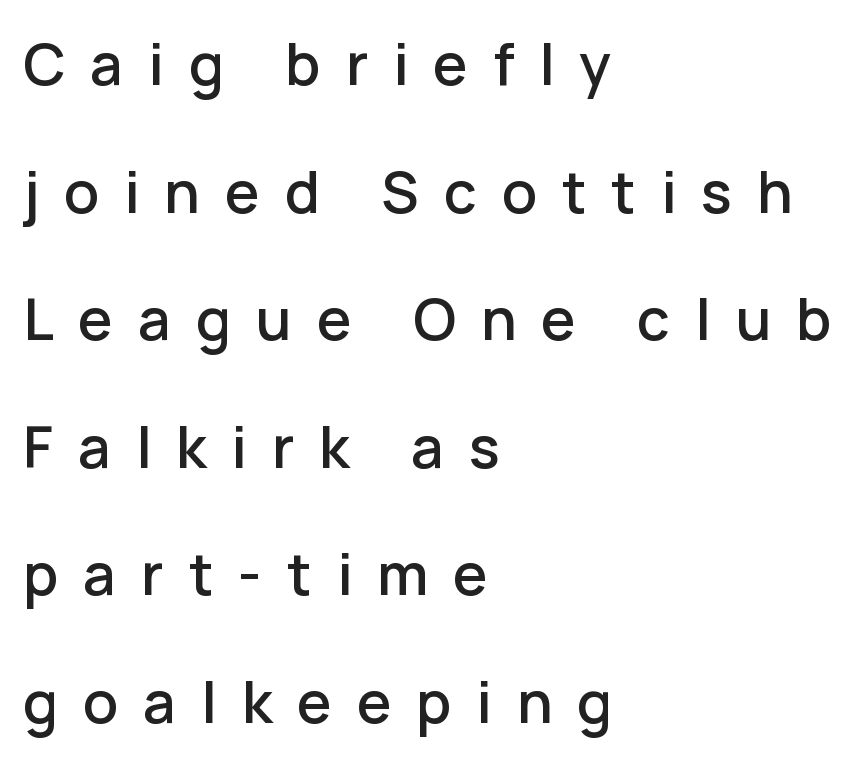
The image shows 58 px sans-serif type, upright; set left-aligned, loose line spacing (2.2x), unusually wide letter spacing (+0.43 em), not underlined; low stroke contrast and a medium x-height.
